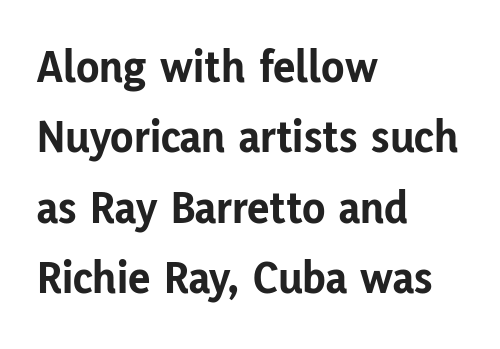
Q: Is the text bold? A: Yes.
Q: Is the text italic (slanted)? A: No, it is upright.
Q: Is the typeface a serif or a sans-serif typeface? A: Sans-serif.
Q: Is the text underlined? A: No.
Q: How is the paragraph aligned? A: Left-aligned.
Q: Is the spacing between letters normal or unusually wide? A: Normal.
Q: Is the spacing between lines tight, normal or loose? A: Normal.
Q: Width (condensed, normal, or wide)? A: Normal.
Q: Stroke contrast? A: Low.
Q: x-height? A: Medium.
Q: Monospaced? A: No.
